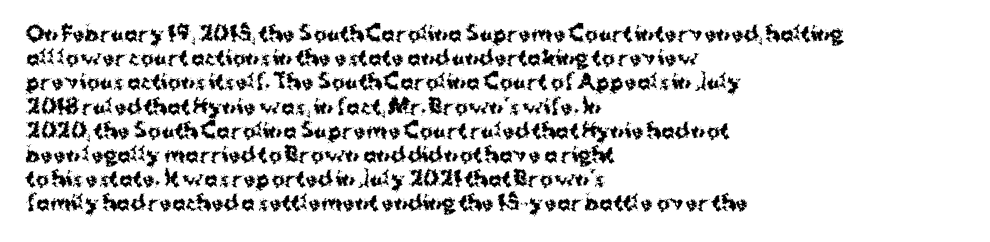
{"italic": "no", "bold": "yes", "underline": "no", "align": "left", "line_spacing_ratio": 1.21, "letter_spacing": "normal", "letter_spacing_em": 0.0, "glyph_px": 20}
